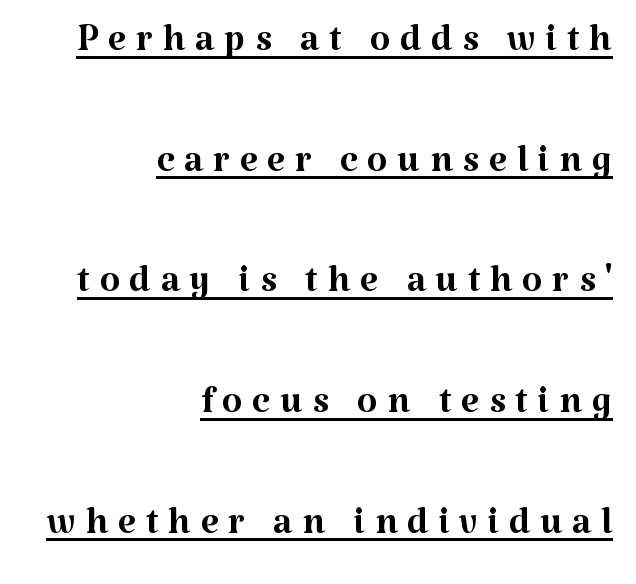
{"serif": "yes", "italic": "no", "bold": "no", "weight": "regular", "width": "normal", "stroke_contrast": "medium", "x_height": "medium", "monospaced": "no", "underline": "yes", "align": "right", "line_spacing": "loose", "line_spacing_ratio": 2.32, "glyph_px": 52}
